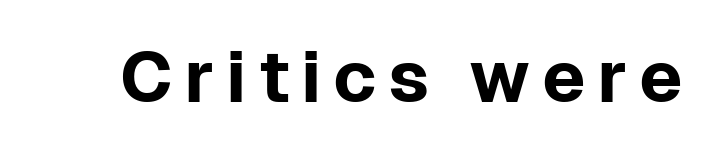
The image shows 72 px sans-serif type, upright; set not underlined; low stroke contrast and a medium x-height.
